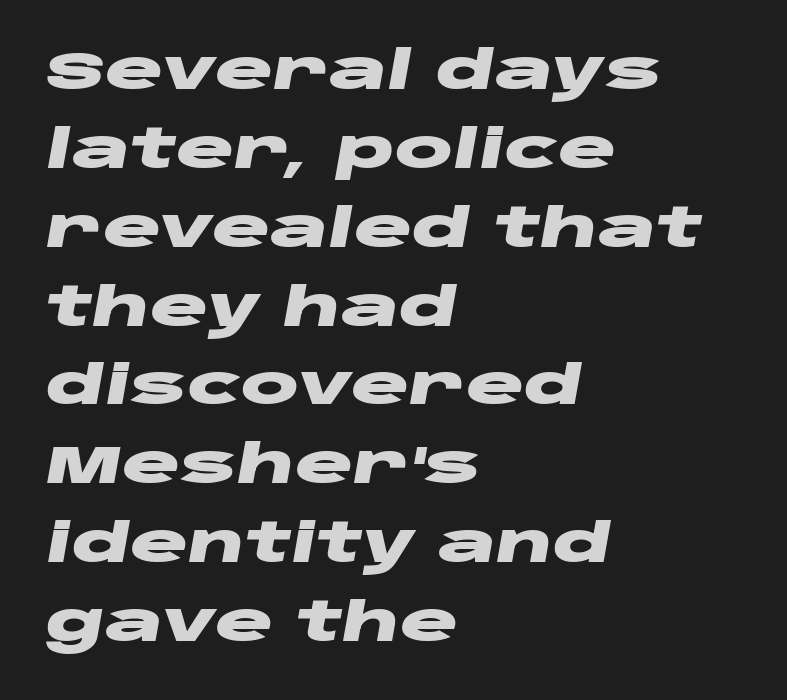
This sample keeps an unexceptional amount of space between lines. Its strokes are broad and dark, the hallmark of bold type. Every character sits at an angle, as italics do. No extra tracking has been applied to these lines.
